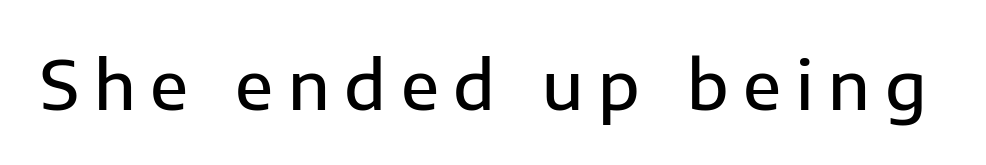
Caption: expanded tracking, letters set apart. Its strokes are somewhat broadened, the hallmark of semibold type. Do the characters align in a grid? No, the font is proportional. To sum up the face: it is a sans, with no serifs. Unmarked baselines from the first word to the last. The type sits square on the baseline with zero lean.
